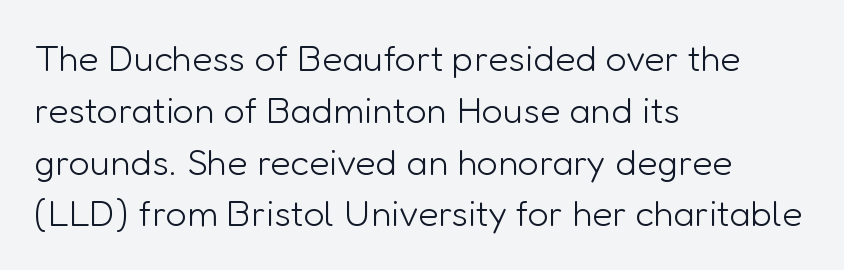
The image shows 37 px light sans-serif type, upright; set left-aligned, normal line spacing (1.4x), normal letter spacing, not underlined; low stroke contrast and a medium x-height.
